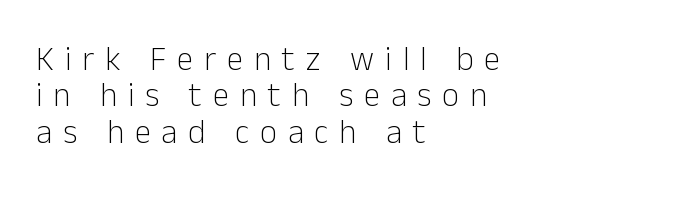
Think standard paragraph weight, or any step lighter than that. Nope, no serifs anywhere on these letters. Think of a printed novel: that variable character pitch is what you see here. Descender tails drop into unmarked territory. Quick note: interline space is minimal.
